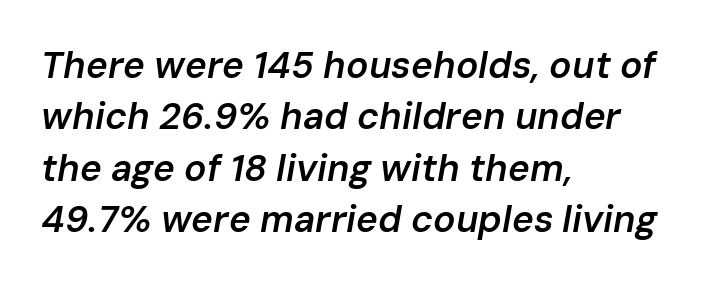
Q: Is the text bold? A: Semi-bold.
Q: Is the text italic (slanted)? A: Yes, it leans right by about 10 degrees.
Q: Is the text underlined? A: No.
Q: How is the paragraph aligned? A: Left-aligned.
Q: Is the spacing between letters normal or unusually wide? A: Normal.
Q: Is the spacing between lines tight, normal or loose? A: Normal.
Q: Width (condensed, normal, or wide)? A: Normal.
Q: Stroke contrast? A: Low.
Q: x-height? A: Medium.
Q: Monospaced? A: No.
